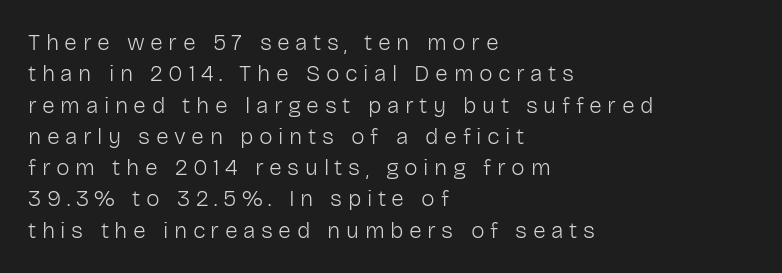
The image shows 23 px text type, upright; set left-aligned, normal line spacing (1.36x), unusually wide letter spacing (+0.24 em), not underlined.
